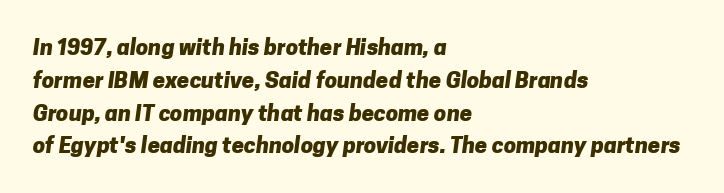
The horizontal fit of the characters is conventional and even. Every row of glyphs begins at an identical x-position on the left. Descenders are the only things crossing below the line. The leading is moderate, giving the passage an even texture. Heavy-handed strokes throughout: this text is bold.
